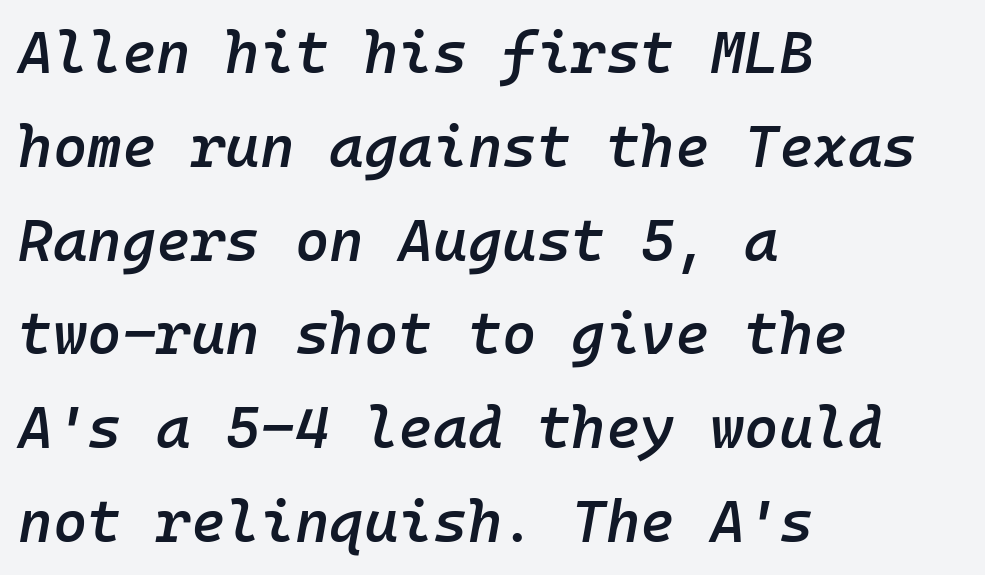
Q: Is the text bold? A: Semi-bold.
Q: Is the text italic (slanted)? A: Yes, it leans right by about 10 degrees.
Q: Is the text underlined? A: No.
Q: How is the paragraph aligned? A: Left-aligned.
Q: Is the spacing between letters normal or unusually wide? A: Normal.
Q: Is the spacing between lines tight, normal or loose? A: Normal.
Q: Width (condensed, normal, or wide)? A: Normal.
Q: Stroke contrast? A: Low.
Q: x-height? A: Medium.
Q: Monospaced? A: Yes.
